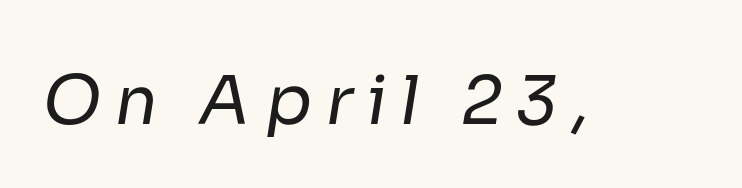
{"serif": "no", "bold": "no", "weight": "regular", "width": "normal", "stroke_contrast": "low", "x_height": "medium", "monospaced": "no", "underline": "no", "letter_spacing": "wide", "letter_spacing_em": 0.2, "glyph_px": 67}
